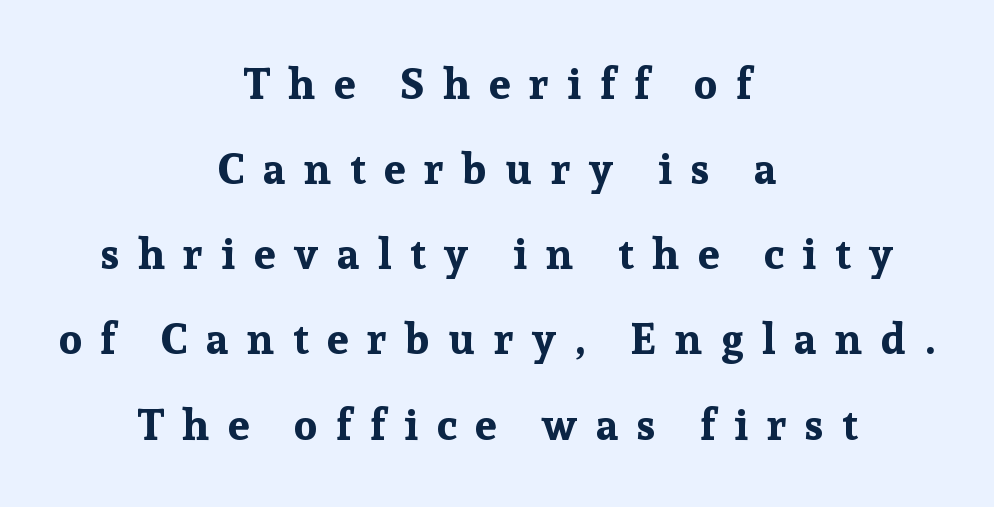
{"serif": "yes", "italic": "no", "bold": "yes", "weight": "bold", "width": "normal", "stroke_contrast": "low", "x_height": "medium", "monospaced": "no", "underline": "no", "align": "center", "line_spacing": "loose", "line_spacing_ratio": 1.98, "letter_spacing": "wide", "letter_spacing_em": 0.43, "glyph_px": 43}
